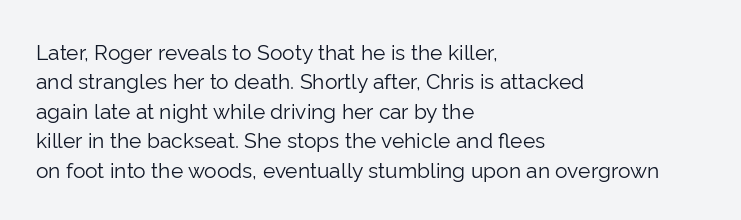
{"italic": "no", "bold": "no", "underline": "no", "align": "left", "line_spacing": "normal", "line_spacing_ratio": 1.4, "letter_spacing": "normal", "letter_spacing_em": 0.0, "glyph_px": 21}
